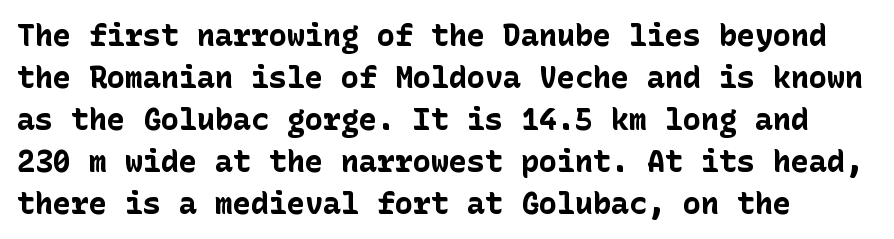
{"serif": "no", "italic": "no", "bold": "yes", "weight": "bold", "width": "normal", "stroke_contrast": "low", "x_height": "medium", "underline": "no", "line_spacing": "normal", "line_spacing_ratio": 1.4, "letter_spacing": "normal", "letter_spacing_em": 0.0, "glyph_px": 30}
